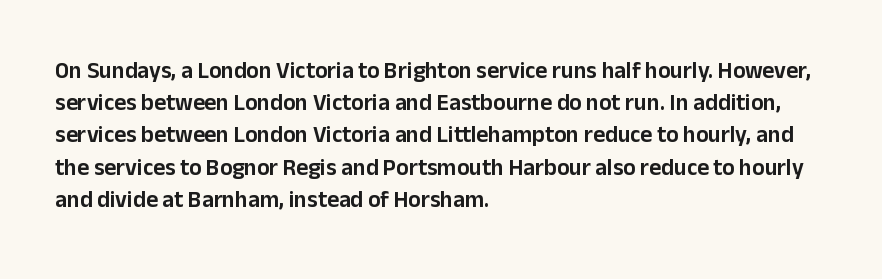
{"italic": "no", "underline": "no", "align": "left", "line_spacing": "normal", "line_spacing_ratio": 1.4, "letter_spacing": "normal", "letter_spacing_em": 0.0, "glyph_px": 23}
